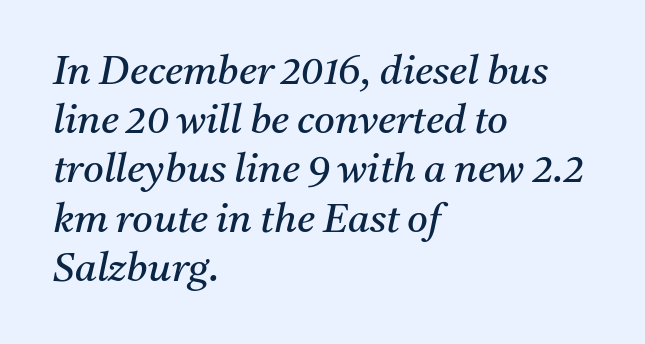
{"serif": "yes", "italic": "yes", "lean": "right", "slant_degrees": 11, "bold": "no", "weight": "regular", "width": "normal", "stroke_contrast": "medium", "x_height": "medium", "monospaced": "no", "underline": "no", "align": "left", "line_spacing_ratio": 1.23, "letter_spacing": "normal", "letter_spacing_em": 0.0, "glyph_px": 40}
